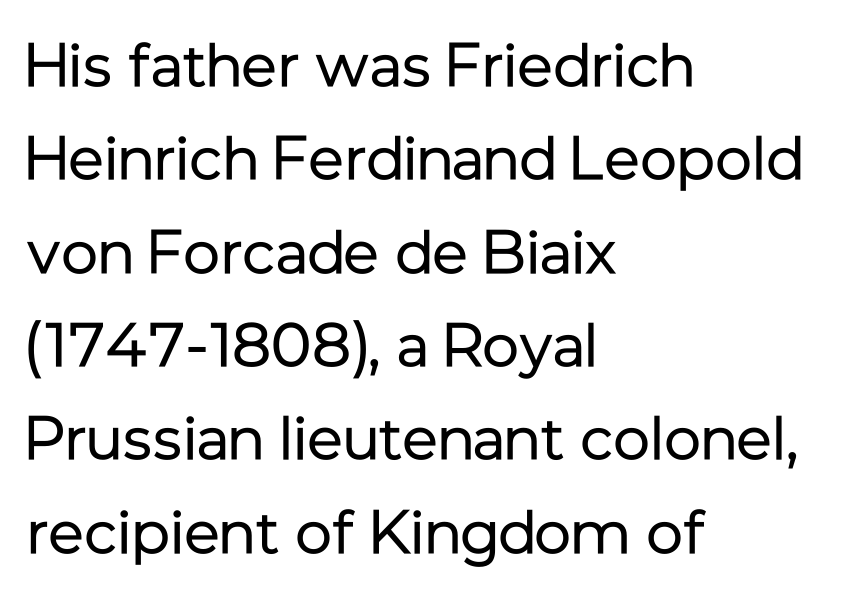
{"serif": "no", "italic": "no", "bold": "no", "weight": "regular", "width": "normal", "stroke_contrast": "low", "x_height": "medium", "monospaced": "no", "underline": "no", "align": "left", "line_spacing": "normal", "line_spacing_ratio": 1.53, "letter_spacing": "normal", "letter_spacing_em": 0.0, "glyph_px": 61}
